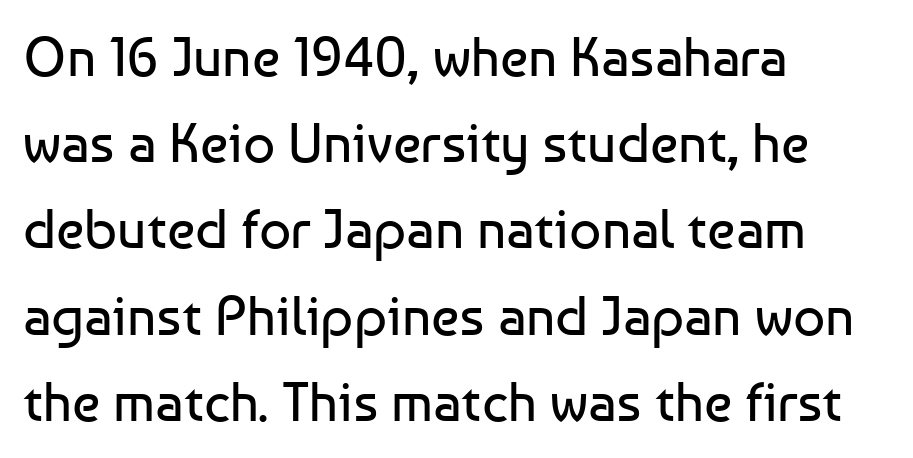
Q: Is the text bold? A: No.
Q: Is the text italic (slanted)? A: No, it is upright.
Q: Is the typeface a serif or a sans-serif typeface? A: Sans-serif.
Q: Is the text underlined? A: No.
Q: How is the paragraph aligned? A: Left-aligned.
Q: Is the spacing between letters normal or unusually wide? A: Normal.
Q: Is the spacing between lines tight, normal or loose? A: Normal.
Q: Width (condensed, normal, or wide)? A: Normal.
Q: Stroke contrast? A: Low.
Q: x-height? A: Medium.
Q: Monospaced? A: No.
